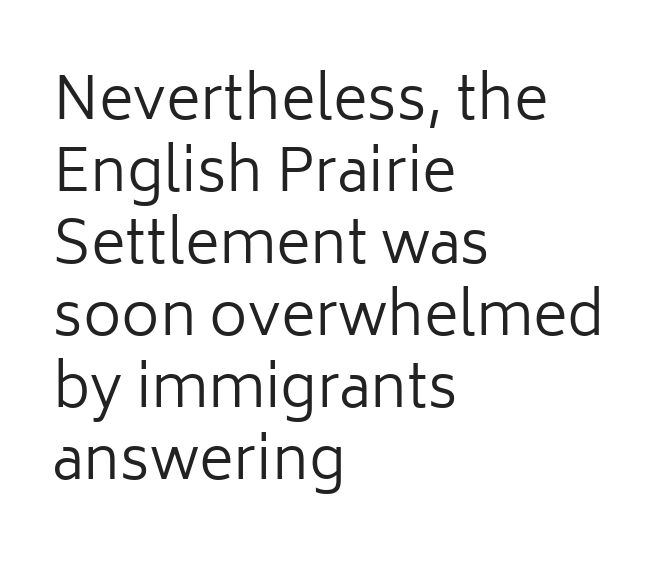
Nobody touched the tracking dial on this one. No extra ink here — the face is not bold. Does the type have serifs? No, each stem ends abruptly. Is there any slant? The stems are plumb.
